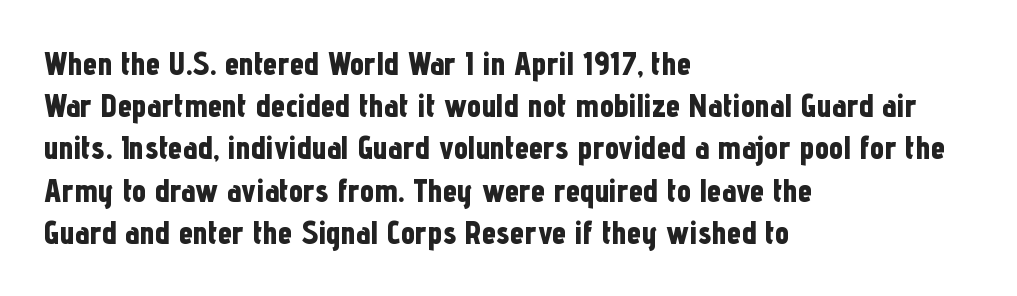
The image shows 32 px bold, condensed sans-serif type, upright; set left-aligned, normal line spacing (1.32x), normal letter spacing, not underlined; low stroke contrast and a medium x-height.
